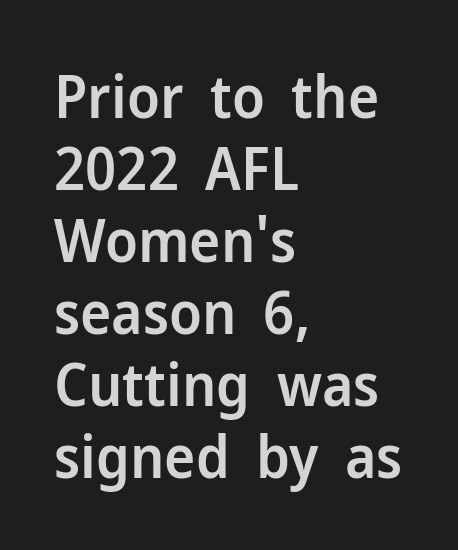
No extra tracking has been applied to these lines. Casual observation: everything's shoved over to the left. Type style note: lacks serifs. As a designer I'd log this as weight 600, semibold. These lines are rendered in a variable-pitch font. The font's upright variant was chosen for this text.
